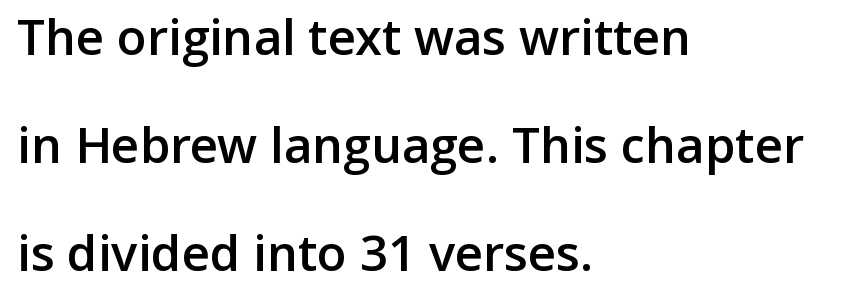
This is moderately heavy type, rendered in semibold. Quick note: not italic, upright. The passage shown has conventional tracking throughout. These lines stand farther apart than default settings would place them. Character widths vary here, with narrow letters taking less room than wide ones. The strip under each line holds only bare page.
